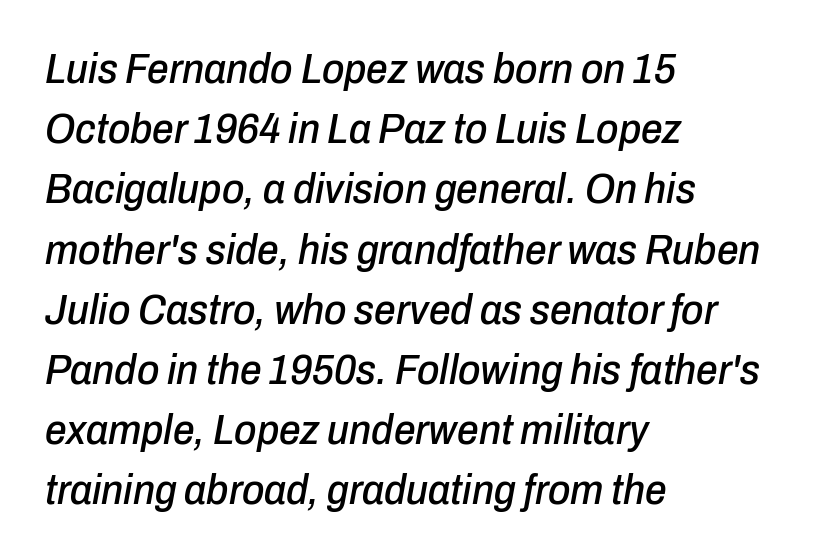
Q: Is the text italic (slanted)? A: Yes, it leans right by about 10 degrees.
Q: Is the text underlined? A: No.
Q: How is the paragraph aligned? A: Left-aligned.
Q: Is the spacing between letters normal or unusually wide? A: Normal.
Q: Is the spacing between lines tight, normal or loose? A: Normal.
Q: Width (condensed, normal, or wide)? A: Condensed.
Q: Stroke contrast? A: Low.
Q: x-height? A: Medium.
Q: Monospaced? A: No.
